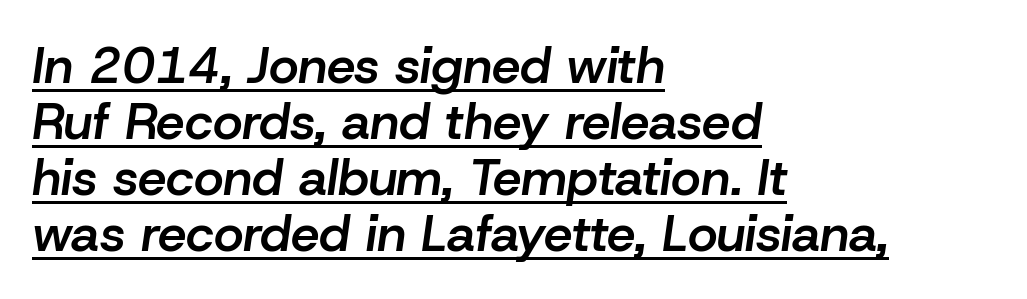
{"italic": "yes", "lean": "right", "slant_degrees": 8, "bold": "semi", "weight": "semibold", "width": "normal", "stroke_contrast": "low", "x_height": "medium", "monospaced": "no", "underline": "yes", "align": "left", "line_spacing": "tight", "line_spacing_ratio": 1.1, "letter_spacing": "normal", "letter_spacing_em": 0.0, "glyph_px": 51}
